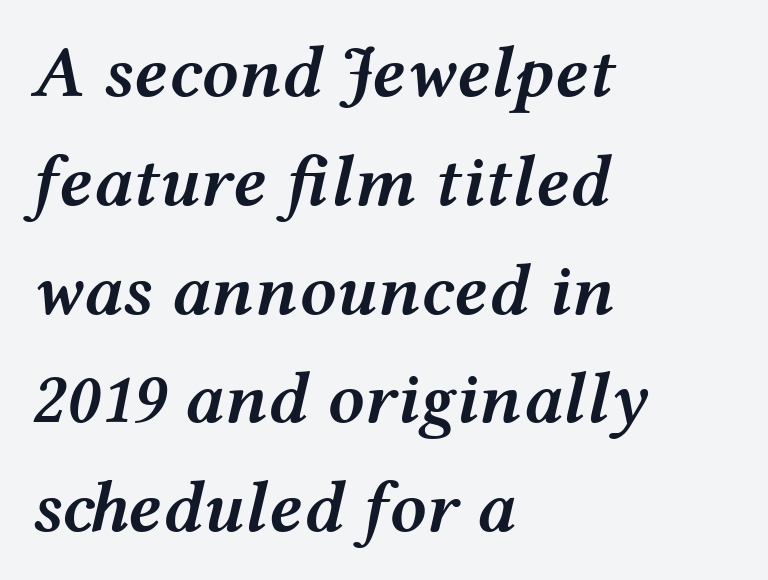
This is the in-between weight designers call semibold or demi. One glance says typical: line gaps are just what's usual. Looks like regular typesetting: each glyph gets only the width it needs. Bare-footed words on every line.
